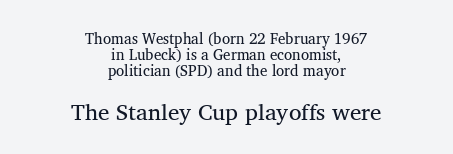
The image shows 23 px text type, upright; set centered, tight line spacing (1.08x), normal letter spacing, not underlined; the second (bottom) block is 1.53x larger.
